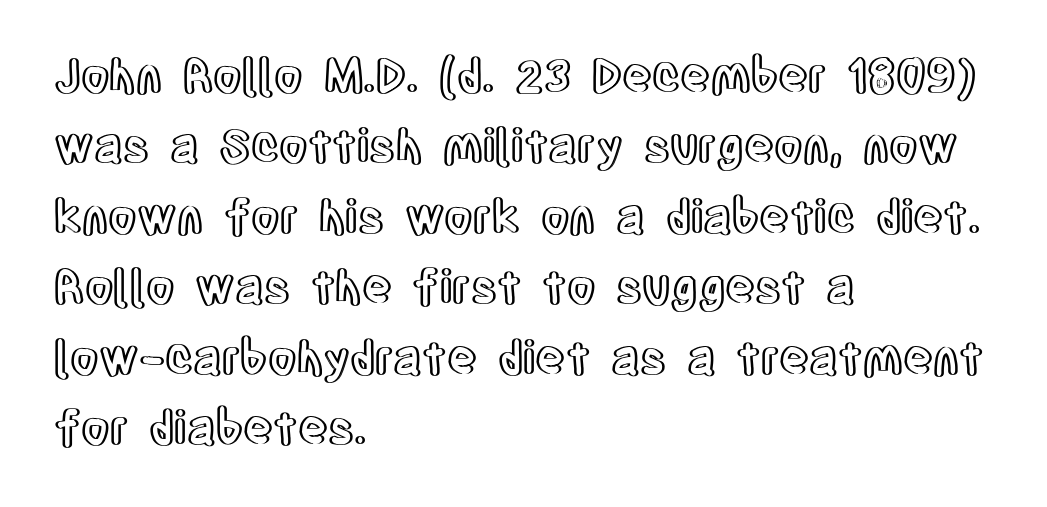
The image shows 46 px condensed type, upright; set left-aligned, normal line spacing (1.53x), normal letter spacing, not underlined; a large x-height.
